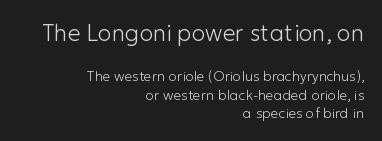
Clear beneath every line of the passage. Typesetter's note — upper block bumped up in size, lower block left smaller. The strokes carry an ordinary text weight at most. If you drew a line through each stem, it would be perfectly vertical. Nobody touched the tracking dial on this one. Horizontal alignment here is rightward, an uncommon choice for prose.
